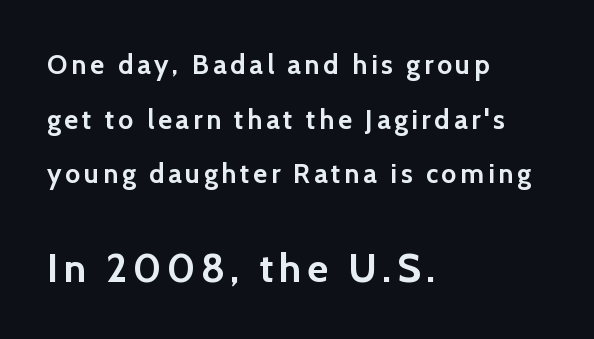
{"serif": "no", "italic": "no", "bold": "yes", "weight": "semibold", "width": "normal", "x_height": "medium", "monospaced": "no", "underline": "no", "align": "left", "line_spacing": "loose", "line_spacing_ratio": 2.02, "larger_block": "second", "size_ratio": 1.48, "glyph_px": 40}
